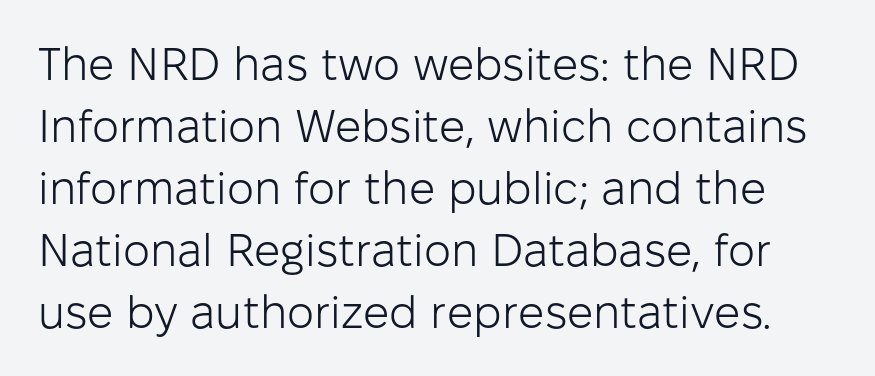
Q: Is the text bold? A: No.
Q: Is the text italic (slanted)? A: No, it is upright.
Q: Is the typeface a serif or a sans-serif typeface? A: Sans-serif.
Q: Is the text underlined? A: No.
Q: Is the spacing between letters normal or unusually wide? A: Normal.
Q: Is the spacing between lines tight, normal or loose? A: Normal.
Q: Width (condensed, normal, or wide)? A: Normal.
Q: Stroke contrast? A: Low.
Q: x-height? A: Medium.
Q: Monospaced? A: No.
